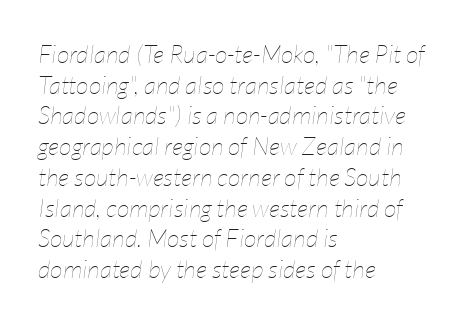
Q: Is the text bold? A: No.
Q: Is the text italic (slanted)? A: Yes, it leans right by about 7 degrees.
Q: Is the text underlined? A: No.
Q: How is the paragraph aligned? A: Left-aligned.
Q: Is the spacing between letters normal or unusually wide? A: Normal.
